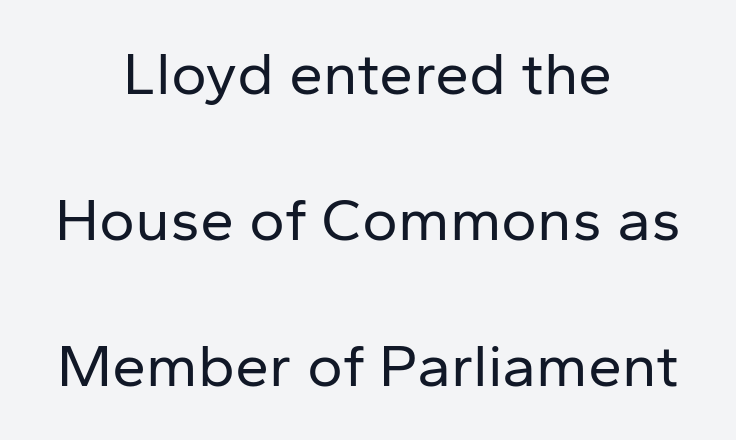
{"serif": "no", "italic": "no", "bold": "no", "weight": "regular", "width": "normal", "stroke_contrast": "low", "x_height": "medium", "monospaced": "no", "underline": "no", "align": "center", "line_spacing": "loose", "line_spacing_ratio": 2.39, "letter_spacing": "normal", "letter_spacing_em": 0.0, "glyph_px": 61}
